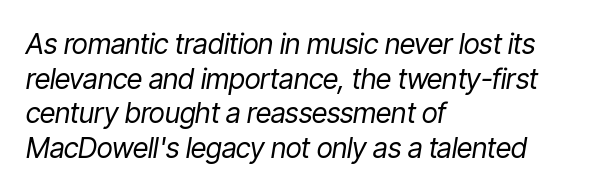
Q: Is the text bold? A: No.
Q: Is the text italic (slanted)? A: Yes, it leans right by about 9 degrees.
Q: Is the text underlined? A: No.
Q: How is the paragraph aligned? A: Left-aligned.
Q: Is the spacing between letters normal or unusually wide? A: Normal.
Q: Width (condensed, normal, or wide)? A: Condensed.
Q: Stroke contrast? A: Low.
Q: x-height? A: Medium.
Q: Monospaced? A: No.
